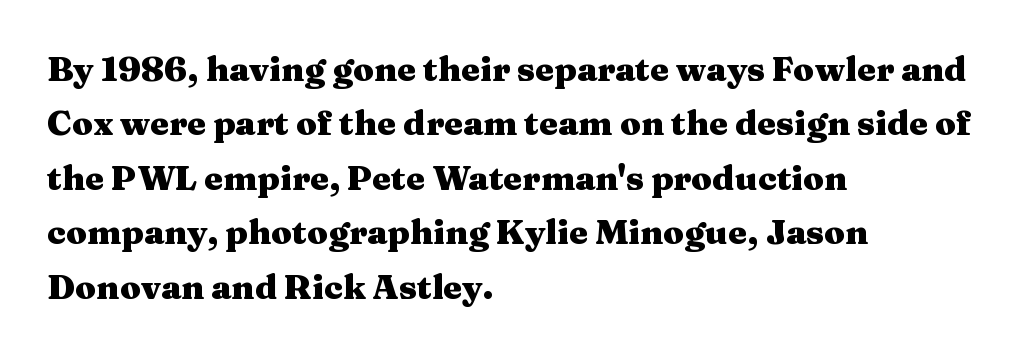
Q: Is the text bold? A: Yes.
Q: Is the text italic (slanted)? A: No, it is upright.
Q: Is the typeface a serif or a sans-serif typeface? A: Serif.
Q: Is the text underlined? A: No.
Q: How is the paragraph aligned? A: Left-aligned.
Q: Is the spacing between letters normal or unusually wide? A: Normal.
Q: Is the spacing between lines tight, normal or loose? A: Normal.
Q: Width (condensed, normal, or wide)? A: Wide.
Q: Stroke contrast? A: Medium.
Q: x-height? A: Medium.
Q: Monospaced? A: No.
